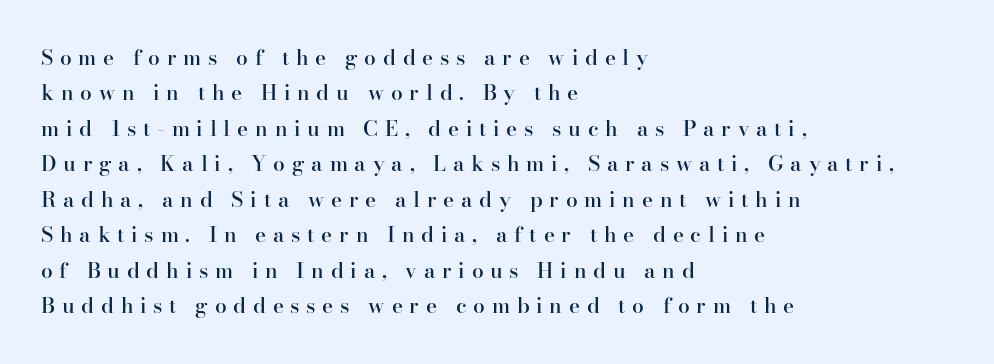
{"italic": "no", "bold": "semi", "underline": "no", "align": "left", "line_spacing": "normal", "line_spacing_ratio": 1.69, "letter_spacing": "wide", "letter_spacing_em": 0.32, "glyph_px": 21}
